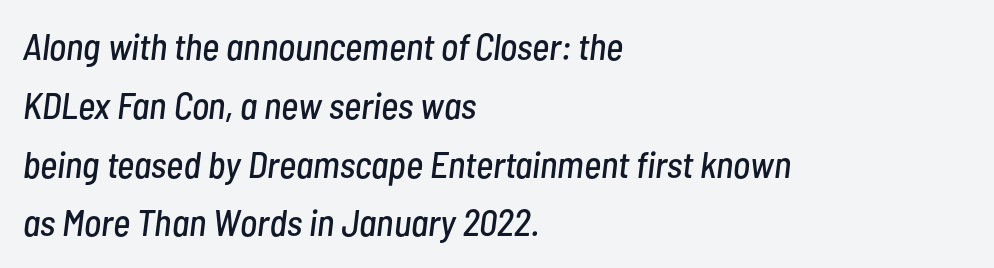
{"italic": "yes", "lean": "right", "slant_degrees": 7, "width": "condensed", "stroke_contrast": "low", "x_height": "medium", "monospaced": "no", "underline": "no", "align": "left", "line_spacing": "normal", "line_spacing_ratio": 1.59, "letter_spacing": "normal", "letter_spacing_em": 0.0, "glyph_px": 37}
